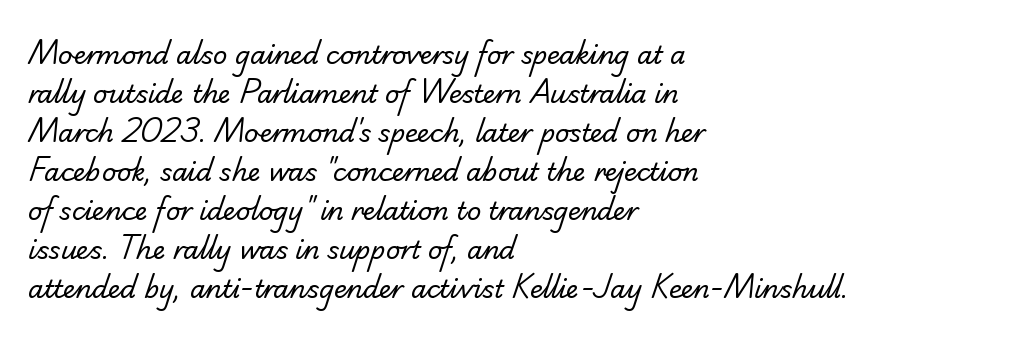
{"bold": "no", "underline": "no", "align": "left", "line_spacing": "normal", "line_spacing_ratio": 1.56, "letter_spacing": "normal", "letter_spacing_em": 0.0, "glyph_px": 25}
